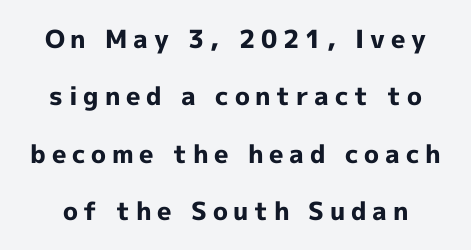
In terms of posture, this sample is upright. Honestly, there is no underline to notice here at all. The gaps between neighbouring characters are conspicuously large. Summary of vertical rhythm: relaxed, with wide interline spacing.
